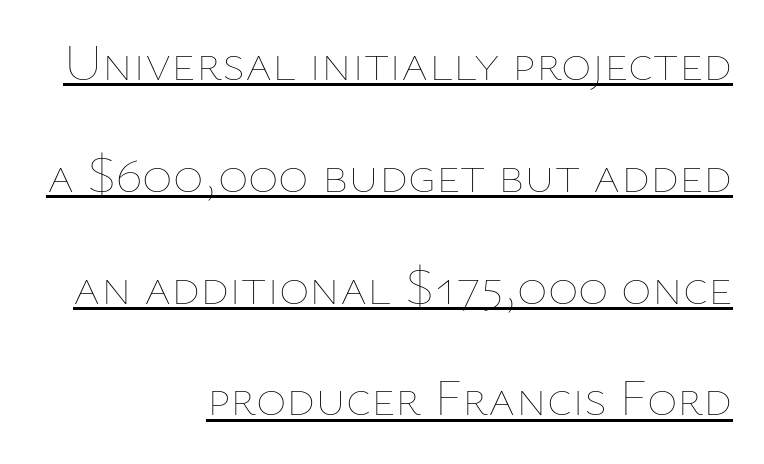
Rendered with straight, roman letterforms. The leading is generous, giving the passage an open texture. Layout note: lines flush right. Is this a fixed-width face? No — the glyphs have proportional, varying widths. Compared with a typical body face, this is equally light or lighter still.
